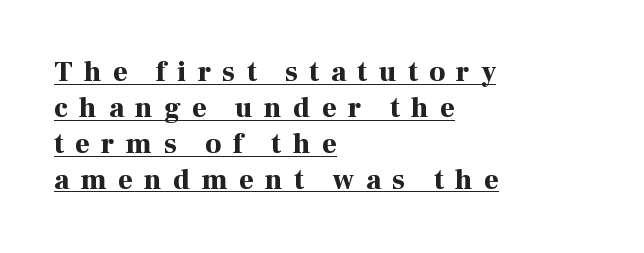
The image shows 28 px bold serif type, upright; set left-aligned, normal line spacing (1.28x), unusually wide letter spacing (+0.41 em), underlined; high stroke contrast and a medium x-height.
